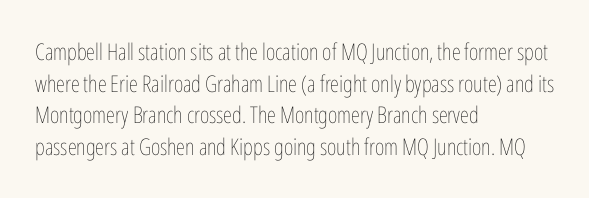
The image shows 23 px text type, upright; set left-aligned, normal line spacing (1.38x), normal letter spacing, not underlined.
